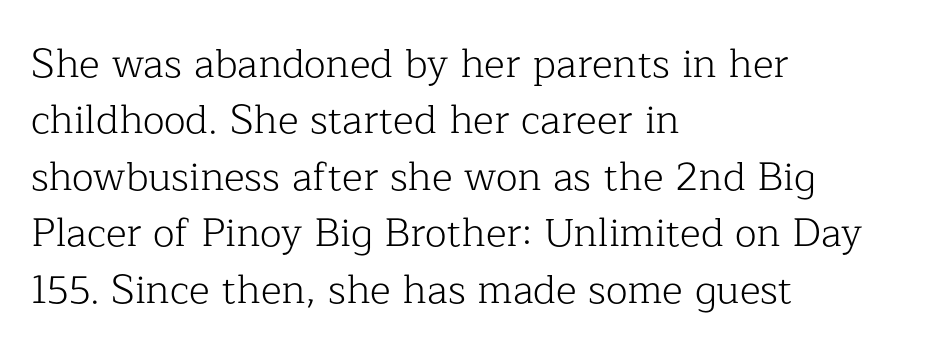
Rows of type keep a routine distance in the vertical direction. Small tapered or slab feet sit at the stroke ends, so this counts as serif. The typeface has the unassuming heft of standard copy or less. Glance below the letters and you will spot only blank space. No extra tracking has been applied to these lines. Horizontally, the lines are justified to the leading edge only.
